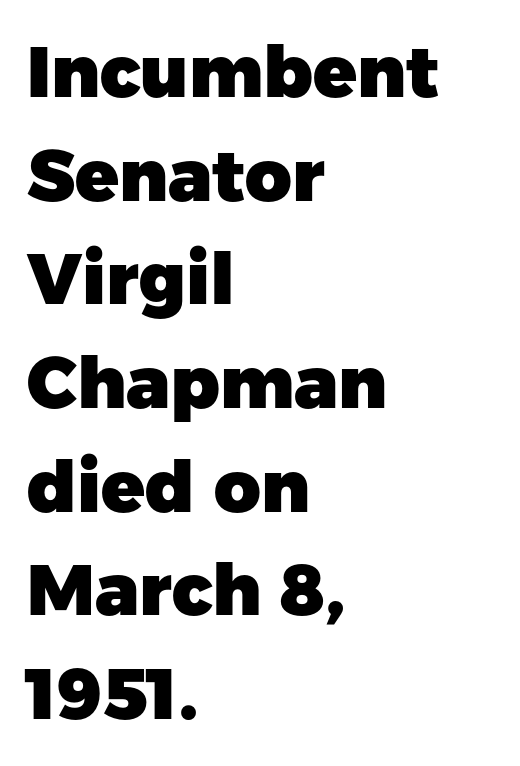
The image shows 72 px heavy sans-serif type, upright; set left-aligned, normal line spacing (1.44x), normal letter spacing, not underlined; low stroke contrast and a medium x-height.
